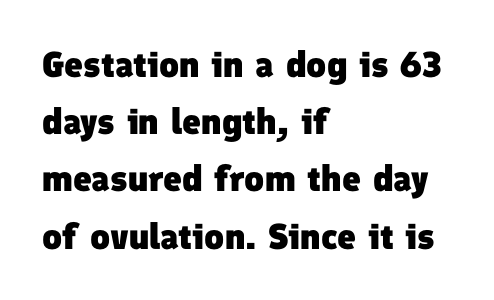
Q: Is the text bold? A: Yes.
Q: Is the typeface a serif or a sans-serif typeface? A: Sans-serif.
Q: Is the text underlined? A: No.
Q: How is the paragraph aligned? A: Left-aligned.
Q: Is the spacing between letters normal or unusually wide? A: Normal.
Q: Is the spacing between lines tight, normal or loose? A: Normal.
Q: Width (condensed, normal, or wide)? A: Normal.
Q: Stroke contrast? A: Low.
Q: x-height? A: Medium.
Q: Monospaced? A: No.
